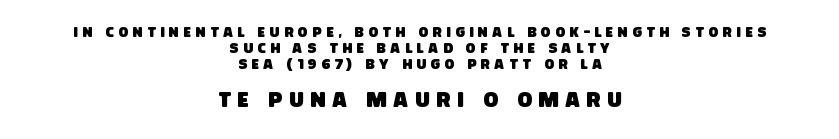
The image shows 21 px text type; set centered, tight line spacing (1.14x), unusually wide letter spacing (+0.34 em), not underlined; the second (bottom) block is 1.5x larger.
